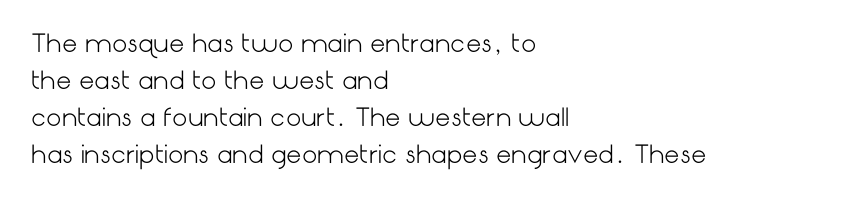
Vertical strokes here are truly vertical. Every row of glyphs begins at an identical x-position on the left. Between one letter and the next there's only the usual sliver of space. Only glyphs here, with clear space below each row.
